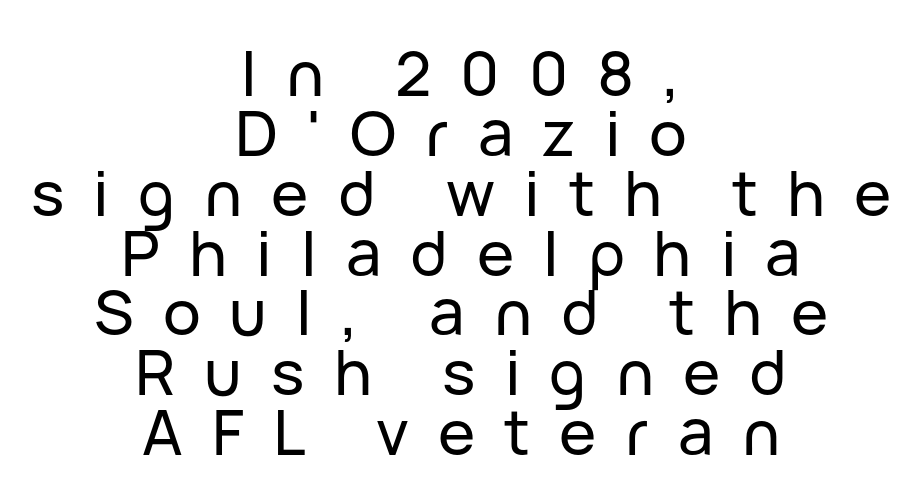
Q: Is the text italic (slanted)? A: No, it is upright.
Q: Is the typeface a serif or a sans-serif typeface? A: Sans-serif.
Q: Is the text underlined? A: No.
Q: How is the paragraph aligned? A: Centered.
Q: Is the spacing between letters normal or unusually wide? A: Unusually wide.
Q: Is the spacing between lines tight, normal or loose? A: Tight.
Q: Width (condensed, normal, or wide)? A: Normal.
Q: Stroke contrast? A: Low.
Q: x-height? A: Medium.
Q: Monospaced? A: No.
